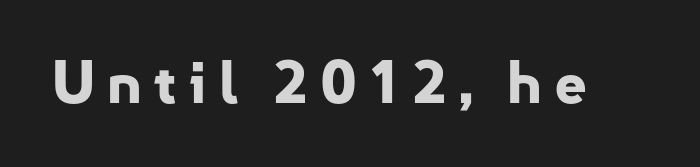
Only glyphs here, with clear space below each row. Here the designer chose a conventional face with non-uniform glyph widths. Typographic density is high because the face is bold. This is the regular roman posture of the typeface.
